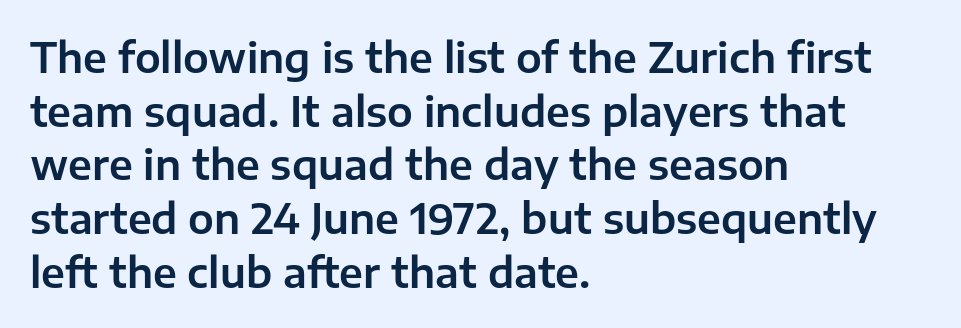
Q: Is the text italic (slanted)? A: No, it is upright.
Q: Is the typeface a serif or a sans-serif typeface? A: Sans-serif.
Q: Is the text underlined? A: No.
Q: How is the paragraph aligned? A: Left-aligned.
Q: Is the spacing between letters normal or unusually wide? A: Normal.
Q: Is the spacing between lines tight, normal or loose? A: Normal.
Q: Width (condensed, normal, or wide)? A: Normal.
Q: Stroke contrast? A: Low.
Q: x-height? A: Medium.
Q: Monospaced? A: No.
